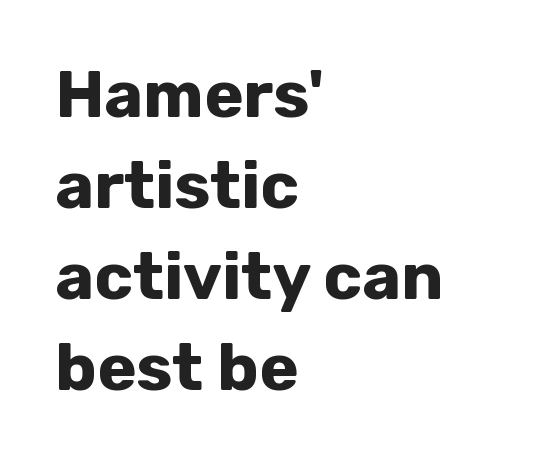
The image shows 66 px bold sans-serif type, upright; set left-aligned, normal line spacing (1.38x), normal letter spacing, not underlined; low stroke contrast and a medium x-height.
